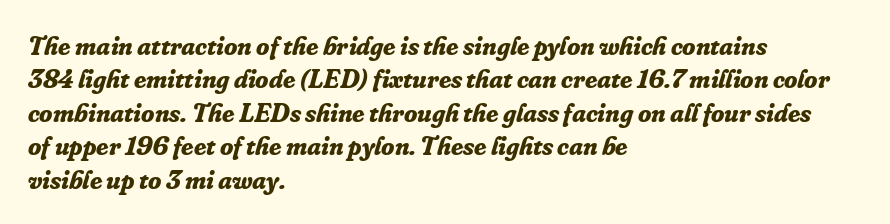
{"italic": "yes", "lean": "right", "slant_degrees": 16, "bold": "yes", "underline": "no", "align": "left", "line_spacing_ratio": 1.24, "letter_spacing": "normal", "letter_spacing_em": 0.0, "glyph_px": 27}
